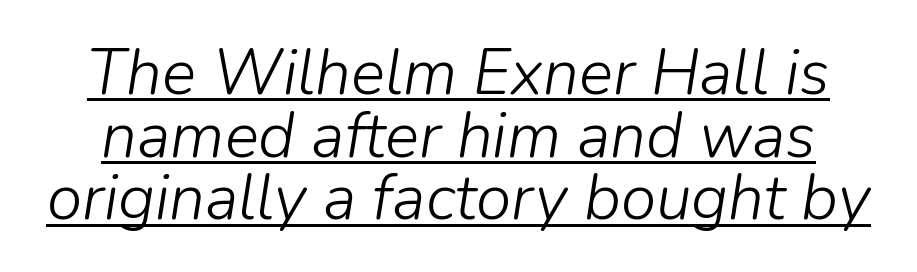
Q: Is the text bold? A: No.
Q: Is the text italic (slanted)? A: Yes, it leans right by about 9 degrees.
Q: Is the text underlined? A: Yes.
Q: Is the spacing between letters normal or unusually wide? A: Normal.
Q: Is the spacing between lines tight, normal or loose? A: Tight.
Q: Width (condensed, normal, or wide)? A: Normal.
Q: Stroke contrast? A: Low.
Q: x-height? A: Medium.
Q: Monospaced? A: No.
